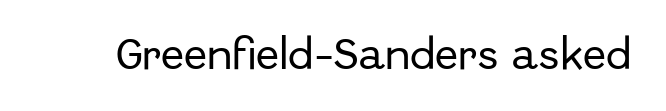
{"serif": "no", "italic": "no", "width": "normal", "stroke_contrast": "low", "x_height": "medium", "monospaced": "no", "underline": "no", "letter_spacing": "normal", "letter_spacing_em": 0.0, "glyph_px": 34}
